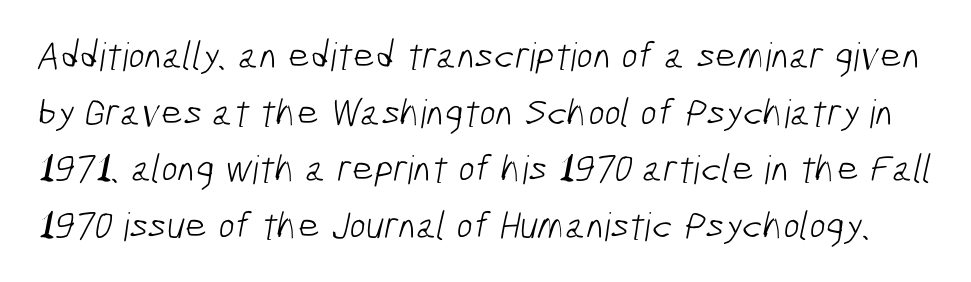
{"serif": "no", "bold": "no", "weight": "light", "width": "condensed", "stroke_contrast": "low", "x_height": "medium", "monospaced": "no", "underline": "no", "line_spacing": "normal", "line_spacing_ratio": 1.45, "letter_spacing": "normal", "letter_spacing_em": 0.0, "glyph_px": 39}
